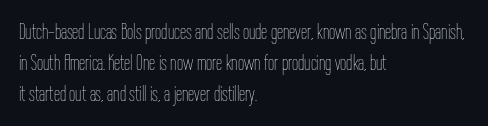
{"italic": "no", "bold": "no", "underline": "no", "align": "left", "line_spacing": "normal", "line_spacing_ratio": 1.41, "letter_spacing": "normal", "letter_spacing_em": 0.0, "glyph_px": 22}
